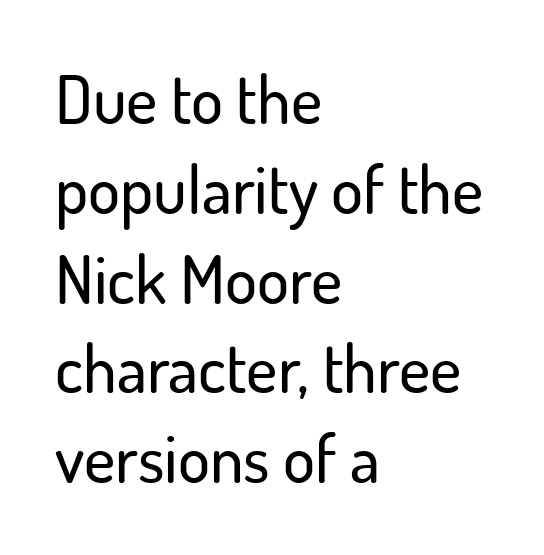
Q: Is the text italic (slanted)? A: No, it is upright.
Q: Is the typeface a serif or a sans-serif typeface? A: Sans-serif.
Q: Is the text underlined? A: No.
Q: How is the paragraph aligned? A: Left-aligned.
Q: Is the spacing between letters normal or unusually wide? A: Normal.
Q: Is the spacing between lines tight, normal or loose? A: Normal.
Q: Width (condensed, normal, or wide)? A: Normal.
Q: Stroke contrast? A: Low.
Q: x-height? A: Small.
Q: Monospaced? A: No.
